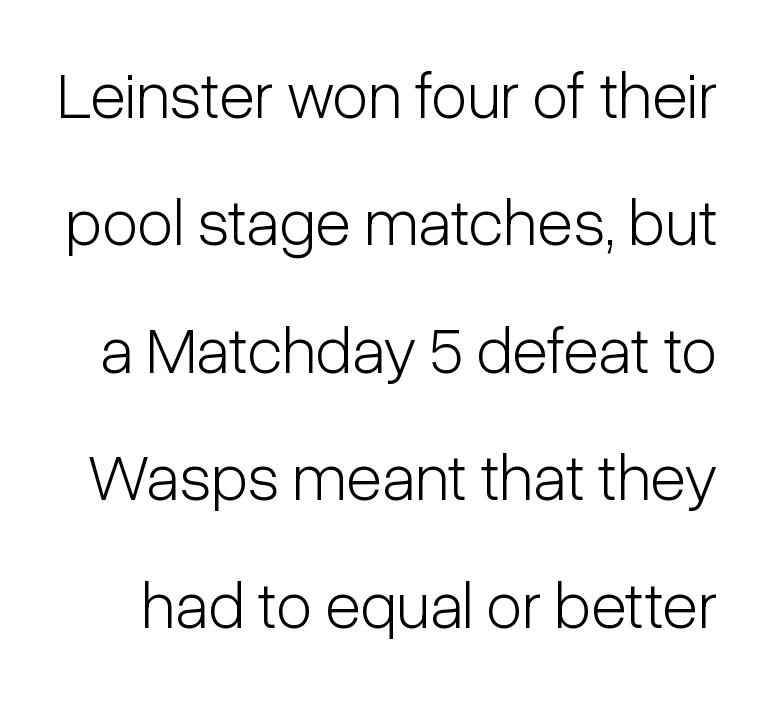
{"serif": "no", "italic": "no", "bold": "no", "weight": "light", "width": "condensed", "stroke_contrast": "low", "x_height": "medium", "monospaced": "no", "underline": "no", "line_spacing": "loose", "line_spacing_ratio": 1.93, "letter_spacing": "normal", "letter_spacing_em": 0.0, "glyph_px": 66}
